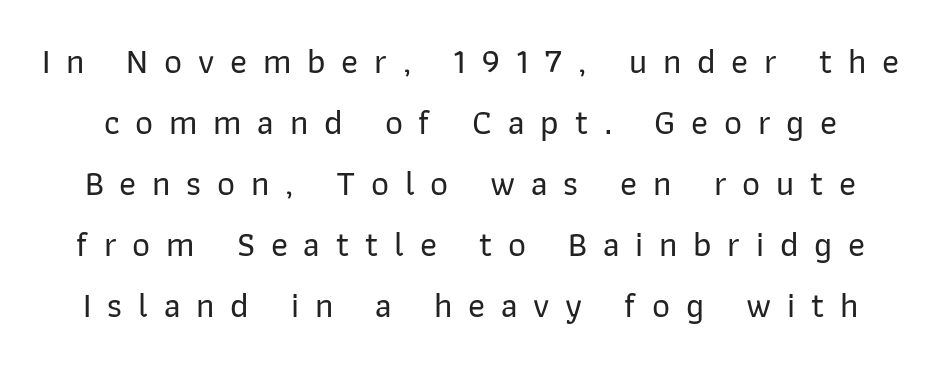
{"serif": "no", "italic": "no", "width": "normal", "stroke_contrast": "low", "x_height": "medium", "monospaced": "no", "underline": "no", "line_spacing_ratio": 1.74, "letter_spacing": "wide", "letter_spacing_em": 0.45, "glyph_px": 35}
